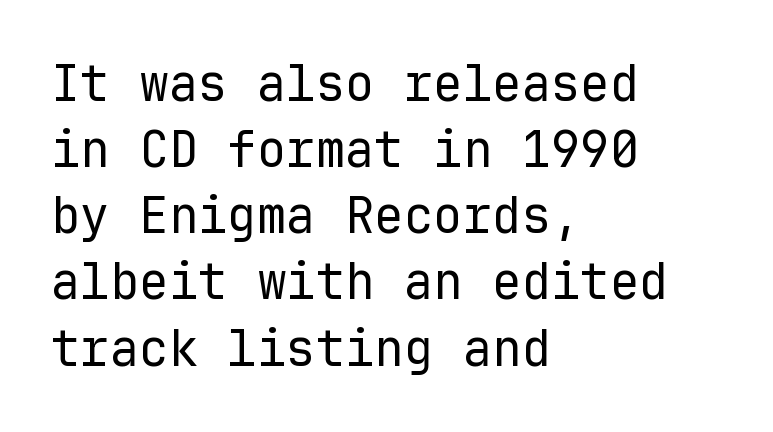
The string is rendered with underlining switched off. The type sits square on the baseline with zero lean. The face used here is a sans, in the tradition of grotesques and geometrics. Looks like terminal output: every glyph gets an equal slot. The paragraph has a hard left edge and a soft right edge. Regarding leading, the lines here are spaced in the standard way.
